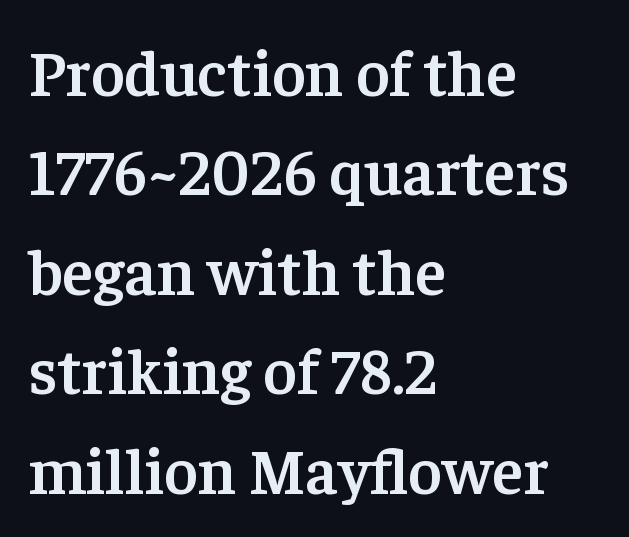
The image shows 65 px semibold serif type, upright; set left-aligned, normal line spacing (1.53x), normal letter spacing, not underlined; low stroke contrast and a medium x-height.
